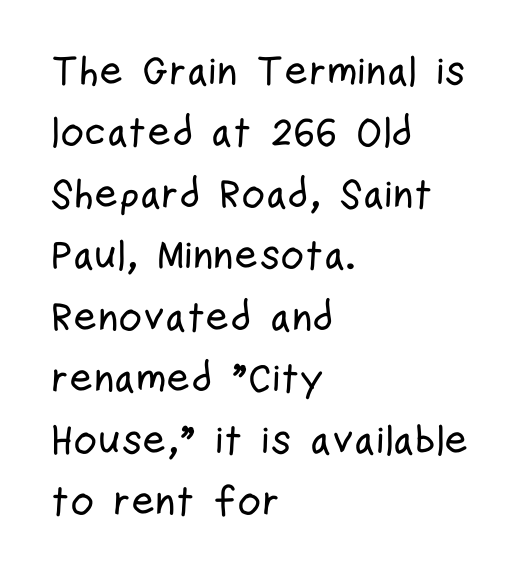
{"serif": "no", "italic": "no", "width": "condensed", "stroke_contrast": "low", "x_height": "medium", "monospaced": "no", "underline": "no", "align": "left", "line_spacing": "normal", "line_spacing_ratio": 1.5, "letter_spacing": "normal", "letter_spacing_em": 0.0, "glyph_px": 41}
